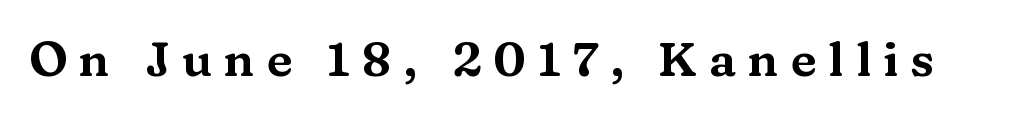
{"serif": "yes", "italic": "no", "width": "wide", "stroke_contrast": "medium", "x_height": "medium", "monospaced": "no", "underline": "no", "letter_spacing": "wide", "letter_spacing_em": 0.25, "glyph_px": 48}
